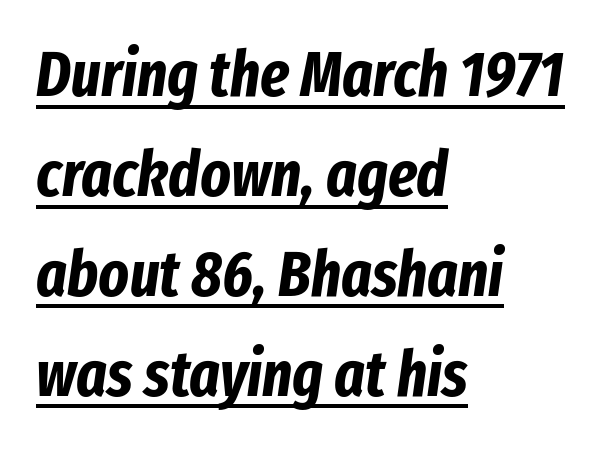
{"italic": "yes", "lean": "right", "slant_degrees": 8, "bold": "yes", "weight": "bold", "width": "condensed", "stroke_contrast": "low", "x_height": "medium", "monospaced": "no", "underline": "yes", "align": "left", "line_spacing": "normal", "line_spacing_ratio": 1.56, "letter_spacing": "normal", "letter_spacing_em": 0.0, "glyph_px": 64}
